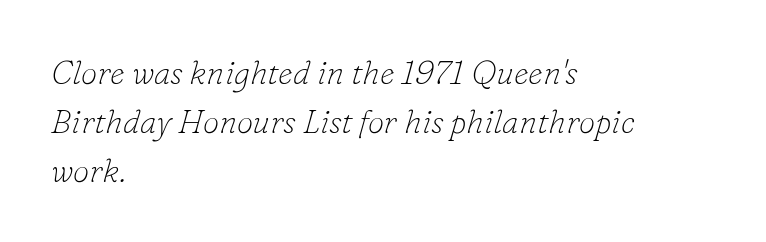
Proportional: the letters do not fall into vertical columns. The leading is moderate, giving the passage an even texture. Posture: slanted. Observe the ordinary spacing: letters are neighbours, not strangers. Compared with a centered layout, this one pins lines to the left instead. Is the type heavy? It reads as light-to-regular instead.
